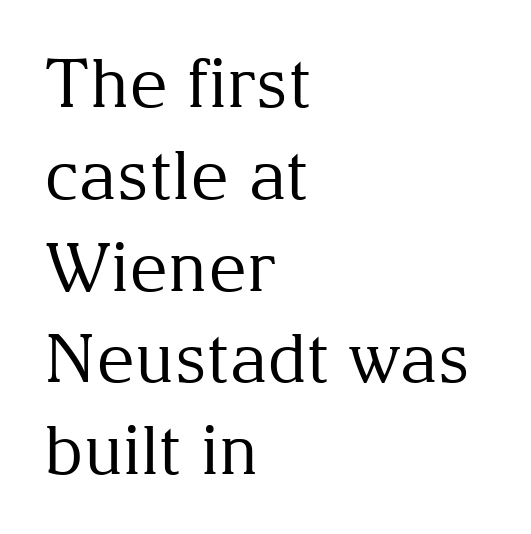
Q: Is the text bold? A: No.
Q: Is the text italic (slanted)? A: No, it is upright.
Q: Is the typeface a serif or a sans-serif typeface? A: Serif.
Q: Is the text underlined? A: No.
Q: How is the paragraph aligned? A: Left-aligned.
Q: Is the spacing between letters normal or unusually wide? A: Normal.
Q: Is the spacing between lines tight, normal or loose? A: Normal.
Q: Width (condensed, normal, or wide)? A: Normal.
Q: Stroke contrast? A: Medium.
Q: x-height? A: Medium.
Q: Monospaced? A: No.
